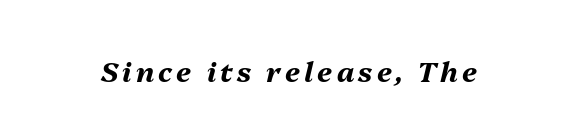
The image shows 28 px bold type, italic (leaning right); set not underlined; medium stroke contrast and a medium x-height.
